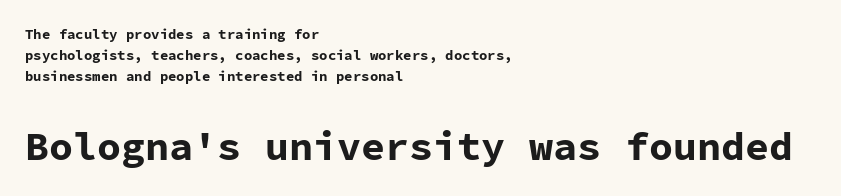
Q: Is the text bold? A: Yes.
Q: Is the text italic (slanted)? A: No, it is upright.
Q: Is the typeface a serif or a sans-serif typeface? A: Sans-serif.
Q: Is the text underlined? A: No.
Q: How is the paragraph aligned? A: Left-aligned.
Q: Is the spacing between letters normal or unusually wide? A: Normal.
Q: Is the spacing between lines tight, normal or loose? A: Normal.
Q: Which block of text is set in a larger size, the first (top) or the second (bottom)? A: The second (bottom) one.
Q: Width (condensed, normal, or wide)? A: Normal.
Q: Stroke contrast? A: Low.
Q: x-height? A: Medium.
Q: Monospaced? A: Yes.
